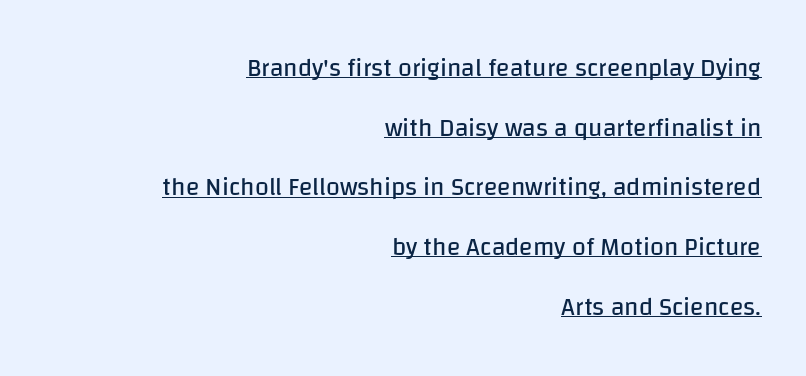
{"italic": "no", "bold": "no", "underline": "yes", "align": "right", "line_spacing": "loose", "line_spacing_ratio": 2.39, "letter_spacing": "normal", "letter_spacing_em": 0.0, "glyph_px": 25}
